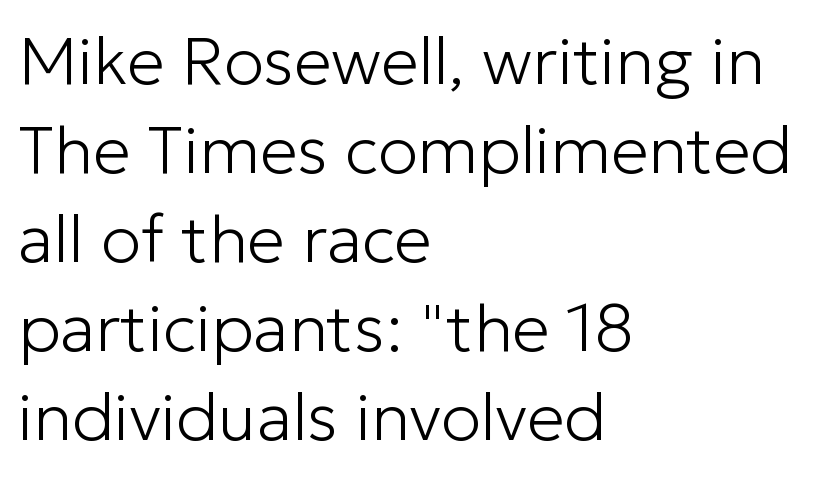
Does the lettering tilt? It doesn't — this is upright. A typesetter would call this proportional, since set widths differ per character. If you measured baseline to baseline, you'd find a middling distance. Bare-footed words on every line. Does the type have serifs? No, each stem ends abruptly. Compared with a typical body face, this is equally light or lighter still.
